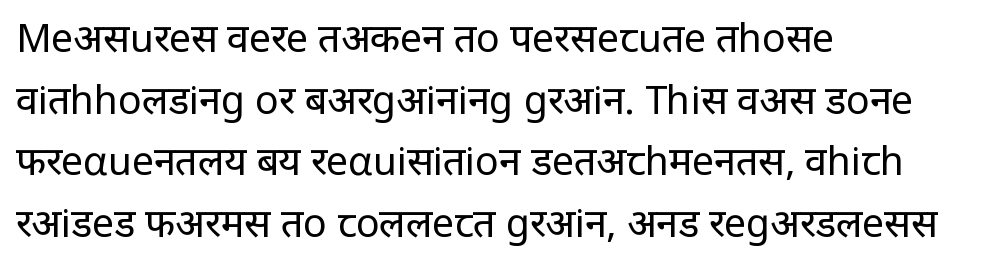
Each row of text sits above clean, open space. The font family rendered here belongs to the sans-serif group. No heavy texture on the line: the type isn't bold. The face used here is rendered with its standard letterfit. The rendering uses natural spacing where letterforms have individual widths.
